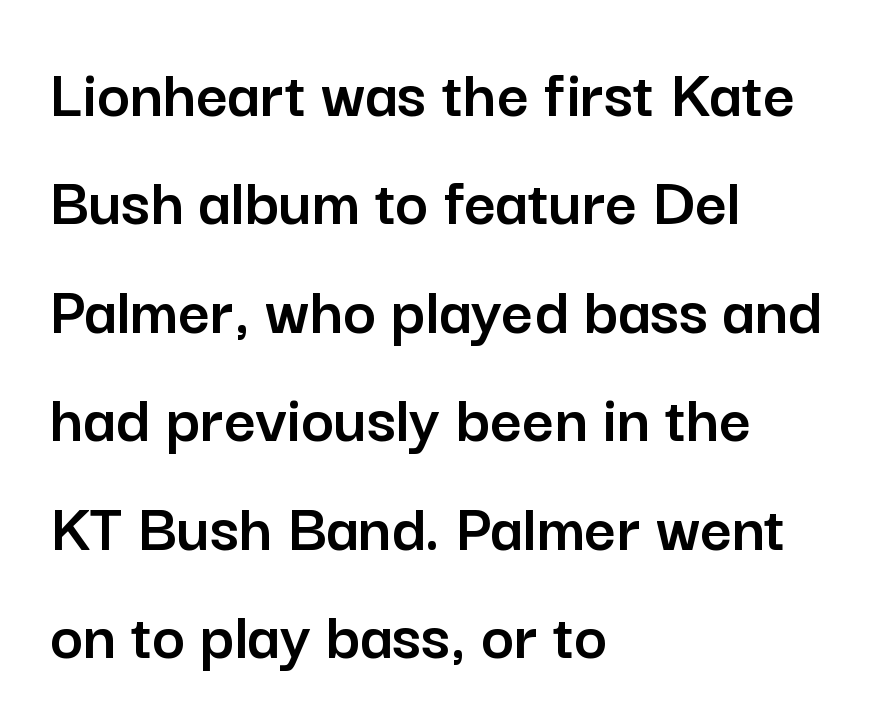
Q: Is the text italic (slanted)? A: No, it is upright.
Q: Is the typeface a serif or a sans-serif typeface? A: Sans-serif.
Q: Is the text underlined? A: No.
Q: How is the paragraph aligned? A: Left-aligned.
Q: Is the spacing between letters normal or unusually wide? A: Normal.
Q: Is the spacing between lines tight, normal or loose? A: Normal.
Q: Width (condensed, normal, or wide)? A: Normal.
Q: Stroke contrast? A: Low.
Q: x-height? A: Medium.
Q: Monospaced? A: No.
